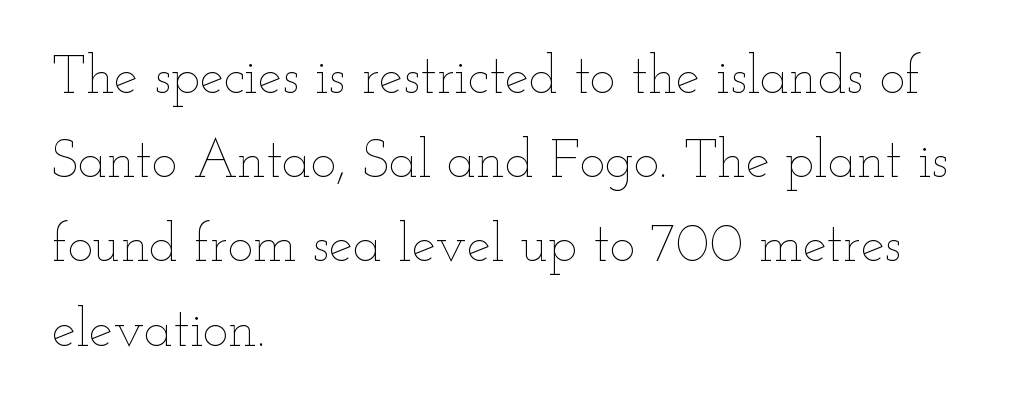
{"italic": "no", "bold": "no", "weight": "thin", "width": "wide", "stroke_contrast": "low", "x_height": "small", "monospaced": "no", "underline": "no", "align": "left", "line_spacing": "normal", "line_spacing_ratio": 1.56, "letter_spacing": "normal", "letter_spacing_em": 0.0, "glyph_px": 54}
